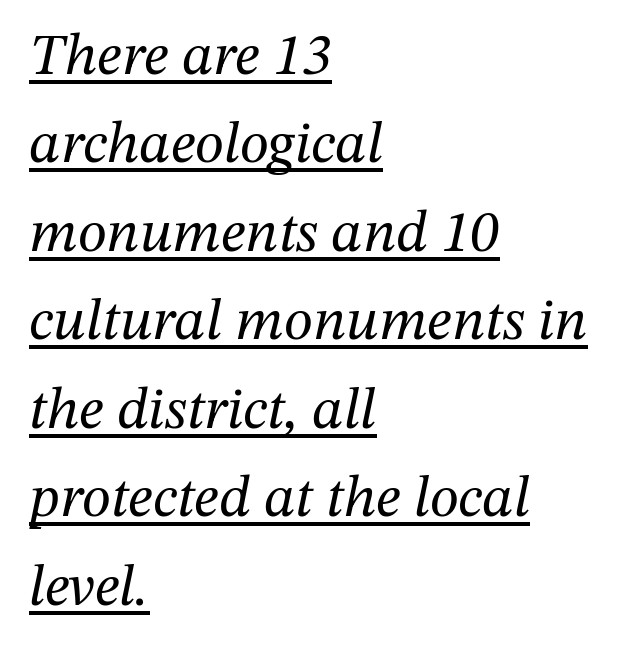
{"serif": "yes", "italic": "yes", "lean": "right", "slant_degrees": 12, "bold": "no", "weight": "regular", "width": "normal", "stroke_contrast": "medium", "x_height": "medium", "monospaced": "no", "underline": "yes", "align": "left", "line_spacing": "normal", "line_spacing_ratio": 1.5, "letter_spacing": "normal", "letter_spacing_em": 0.0, "glyph_px": 59}
